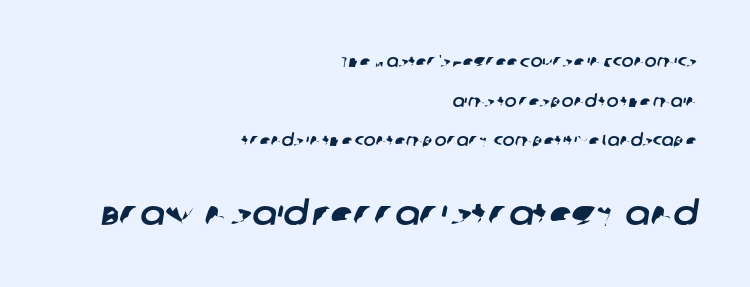
Vertical spacing — loose. The passage shown has conventional tracking throughout. The passage shown is typed in a proportional face where columns would drift. Underline: absent.
